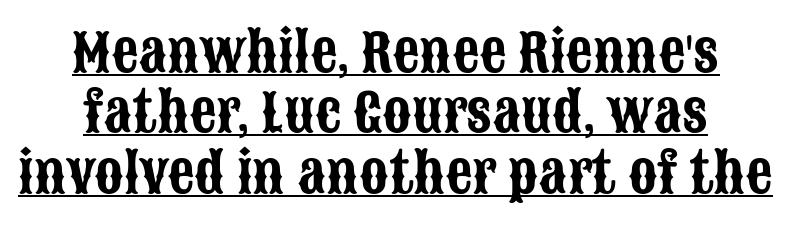
{"serif": "no", "italic": "no", "width": "condensed", "stroke_contrast": "low", "x_height": "large", "monospaced": "no", "underline": "yes", "line_spacing": "tight", "line_spacing_ratio": 1.14, "letter_spacing": "normal", "letter_spacing_em": 0.0, "glyph_px": 53}
